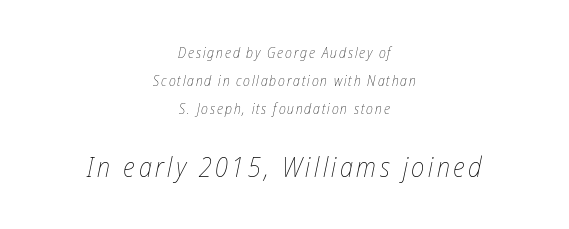
Is the type slanted? Yes — the strokes lean at a clear angle. The setting favours the middle, as headings and verse often do. Does the leading feel generous? Absolutely, it's lavish. Caption: face not bold, strokes unweighted. The words here are not underlined.
